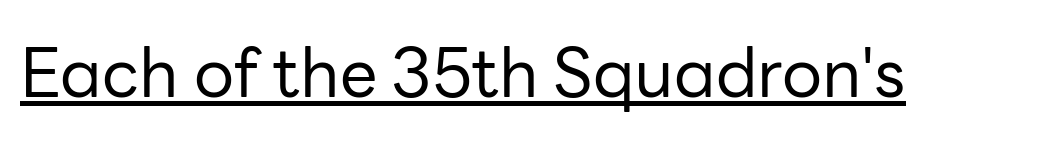
The image shows 67 px regular-weight sans-serif type, upright; set normal letter spacing, underlined; low stroke contrast and a medium x-height.
